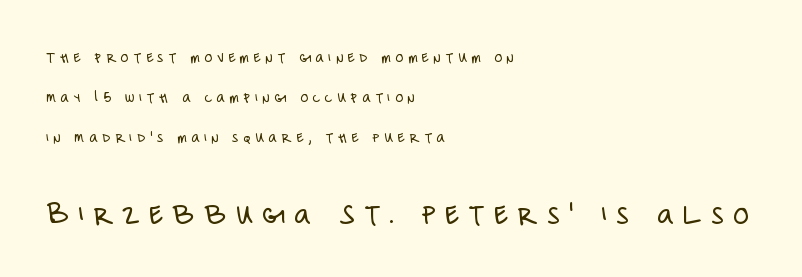
The image shows 32 px light, condensed sans-serif type, upright; set left-aligned, loose line spacing (2.49x), unusually wide letter spacing (+0.29 em), not underlined; the second (bottom) block is 2.0x larger; low stroke contrast and a large x-height.
